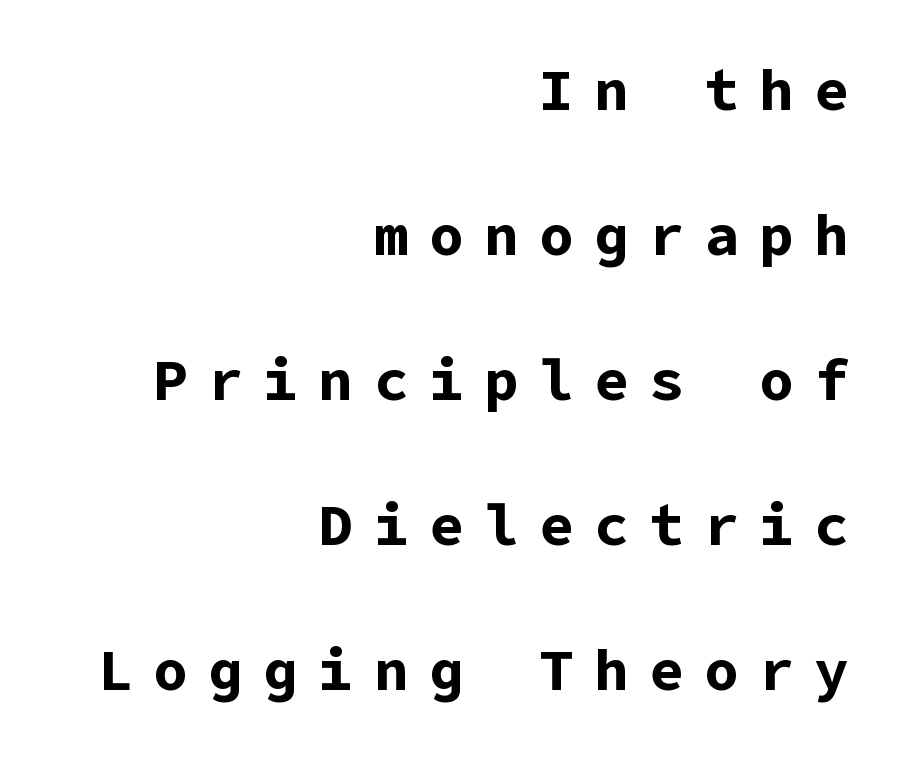
Q: Is the text bold? A: Yes.
Q: Is the text italic (slanted)? A: No, it is upright.
Q: Is the typeface a serif or a sans-serif typeface? A: Sans-serif.
Q: Is the text underlined? A: No.
Q: How is the paragraph aligned? A: Right-aligned.
Q: Is the spacing between letters normal or unusually wide? A: Unusually wide.
Q: Is the spacing between lines tight, normal or loose? A: Loose.
Q: Width (condensed, normal, or wide)? A: Normal.
Q: Stroke contrast? A: Low.
Q: x-height? A: Medium.
